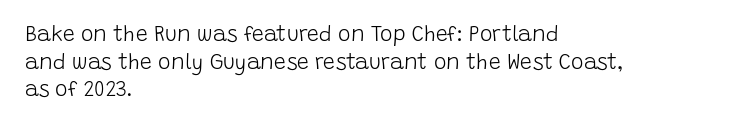
Every stem runs plumb, perpendicular to the baseline. Leftover space on each line is placed entirely after the last word. Check the space under the baseline: it is left empty. This reads as an unemphasized weight, regular at the heaviest. Caption: standard tracking, unaltered.
